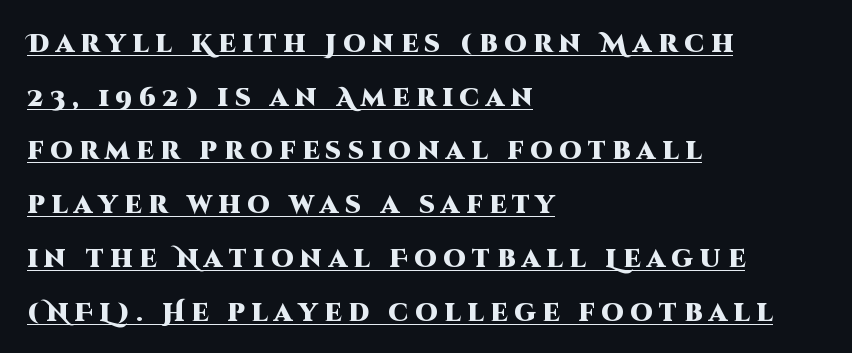
{"italic": "no", "bold": "yes", "underline": "yes", "align": "left", "line_spacing": "loose", "line_spacing_ratio": 2.15, "letter_spacing": "wide", "letter_spacing_em": 0.27, "glyph_px": 25}
